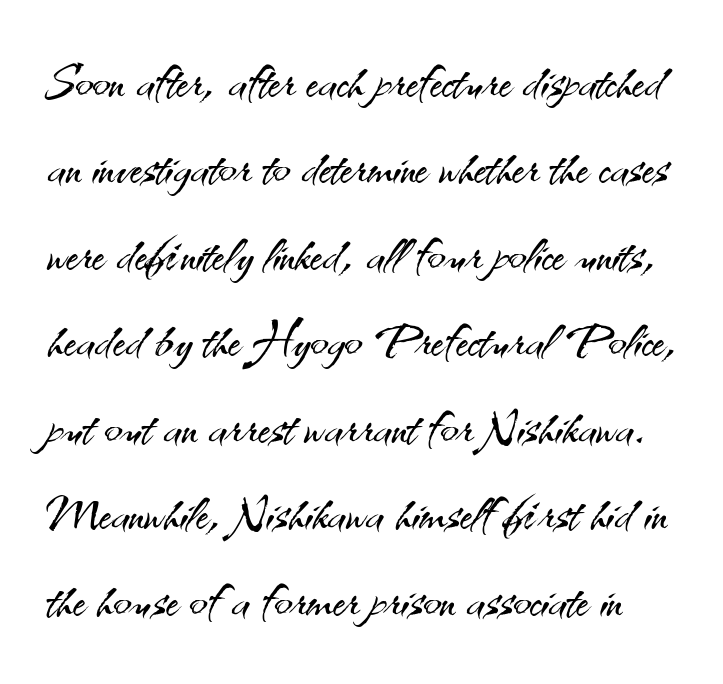
Q: Is the text bold? A: No.
Q: Is the text italic (slanted)? A: Yes.
Q: Is the typeface a serif or a sans-serif typeface? A: Sans-serif.
Q: Is the text underlined? A: No.
Q: Is the spacing between letters normal or unusually wide? A: Normal.
Q: Is the spacing between lines tight, normal or loose? A: Normal.
Q: Width (condensed, normal, or wide)? A: Normal.
Q: Stroke contrast? A: Medium.
Q: x-height? A: Small.
Q: Monospaced? A: No.
